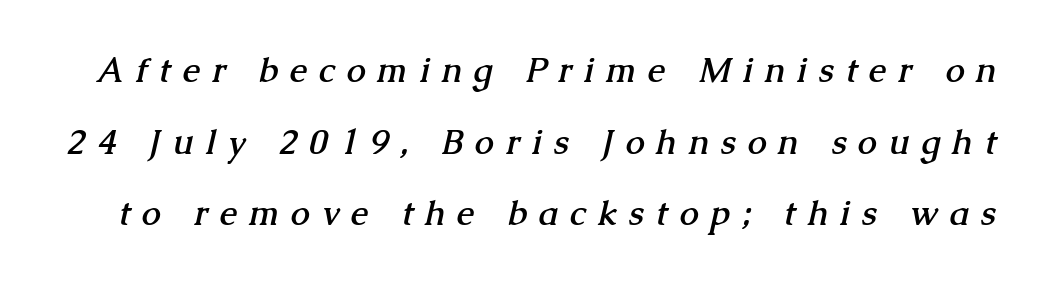
Strokes here are thick enough to call this a true bold. Type without underlining. You could fit nearly another row in the gap between these rows. Do the characters align in a grid? No, the font is proportional. The characters display serif detailing at their extremities. What stands out about the letter spacing? Its width — letters are far apart.
